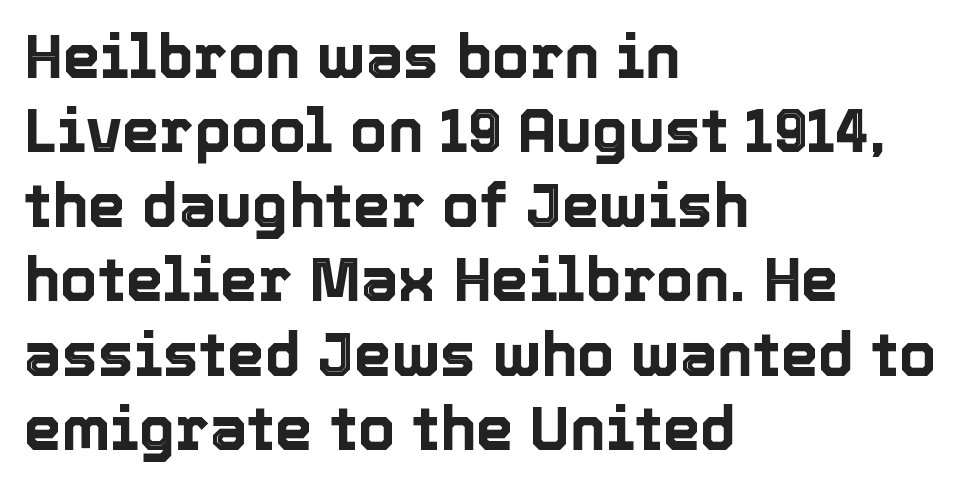
The image shows 60 px text type, upright; set left-aligned, line spacing 1.24x, normal letter spacing, not underlined; a medium x-height.
